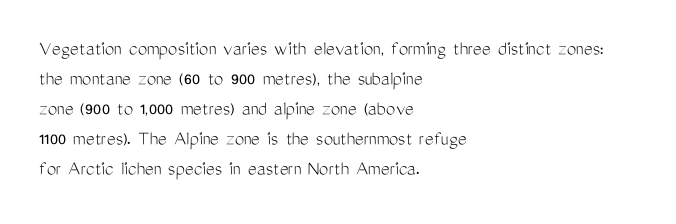
The image shows 21 px text type, upright; set left-aligned, normal line spacing (1.43x), normal letter spacing, not underlined.
